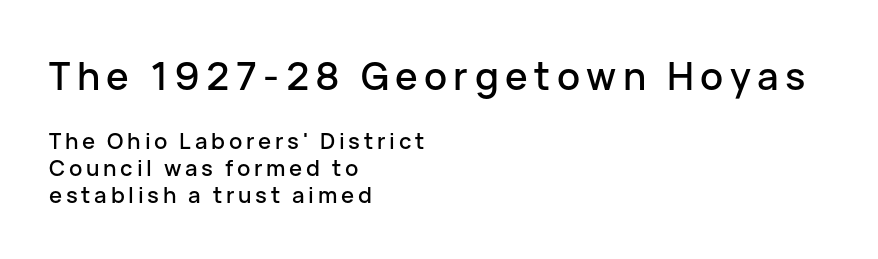
Q: Is the text italic (slanted)? A: No, it is upright.
Q: Is the typeface a serif or a sans-serif typeface? A: Sans-serif.
Q: Is the text underlined? A: No.
Q: How is the paragraph aligned? A: Left-aligned.
Q: Which block of text is set in a larger size, the first (top) or the second (bottom)? A: The first (top) one.
Q: Width (condensed, normal, or wide)? A: Normal.
Q: Stroke contrast? A: Low.
Q: x-height? A: Medium.
Q: Monospaced? A: No.
